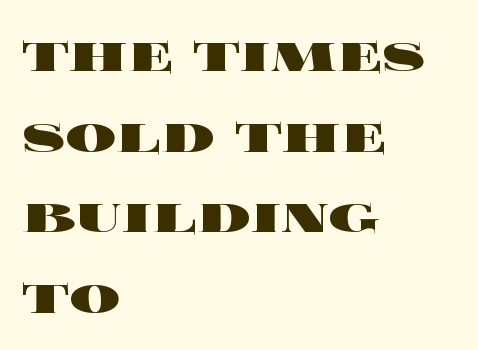
{"italic": "no", "bold": "yes", "weight": "heavy", "width": "wide", "x_height": "large", "monospaced": "no", "underline": "no", "align": "left", "line_spacing": "normal", "line_spacing_ratio": 1.28, "letter_spacing": "normal", "letter_spacing_em": 0.0, "glyph_px": 63}
